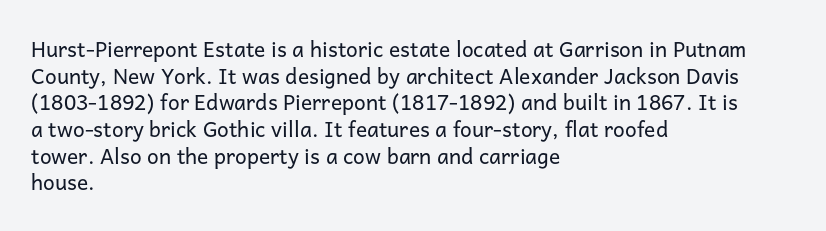
Summary of weight: not heavy and not bold. The vertical gap from one line to the next is medium. The type is set solid horizontally, with unmodified tracking. No italicization has been applied; the sample stays upright. The paragraph shown leans on its left margin. The gap between lines stays unmarked.
